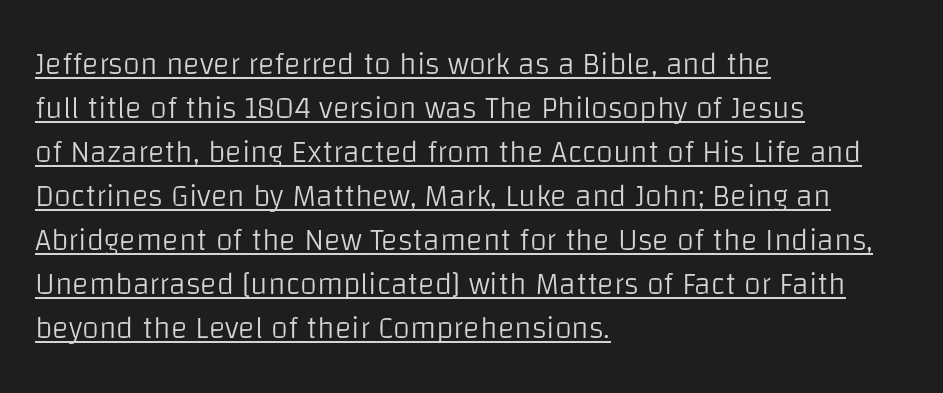
{"serif": "no", "italic": "no", "bold": "no", "weight": "light", "width": "normal", "stroke_contrast": "low", "x_height": "large", "monospaced": "no", "underline": "yes", "align": "left", "line_spacing": "normal", "line_spacing_ratio": 1.42, "letter_spacing": "normal", "letter_spacing_em": 0.0, "glyph_px": 31}
